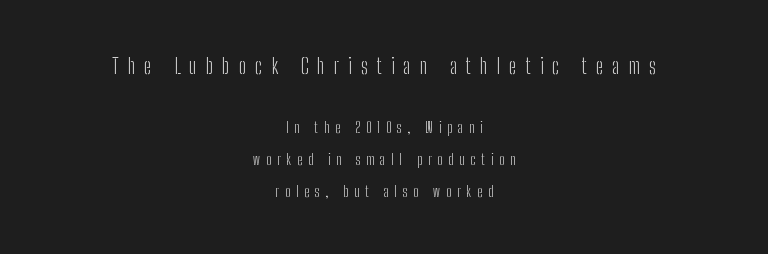
The image shows 21 px text type, upright; set centered, loose line spacing (2.32x), unusually wide letter spacing (+0.43 em), not underlined; the first (top) block is 1.5x larger.
